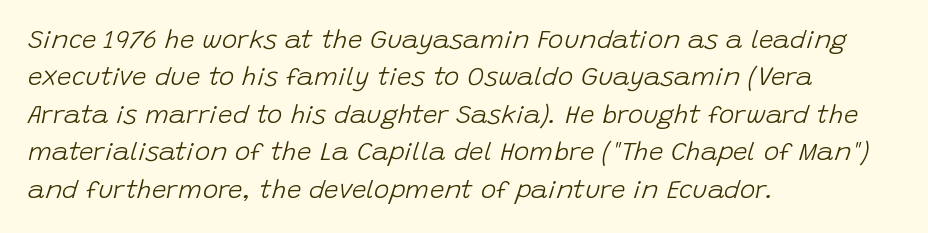
Successive baselines arrive at the customary interval. The letters sit at their default tracking, neither squeezed nor spread. If you drew a line through each stem, it would be angled. No chunkiness to these letters — they're not bold. Each row of text sits above clean, open space. A classic flush-left, rag-right setting is used for this passage.
